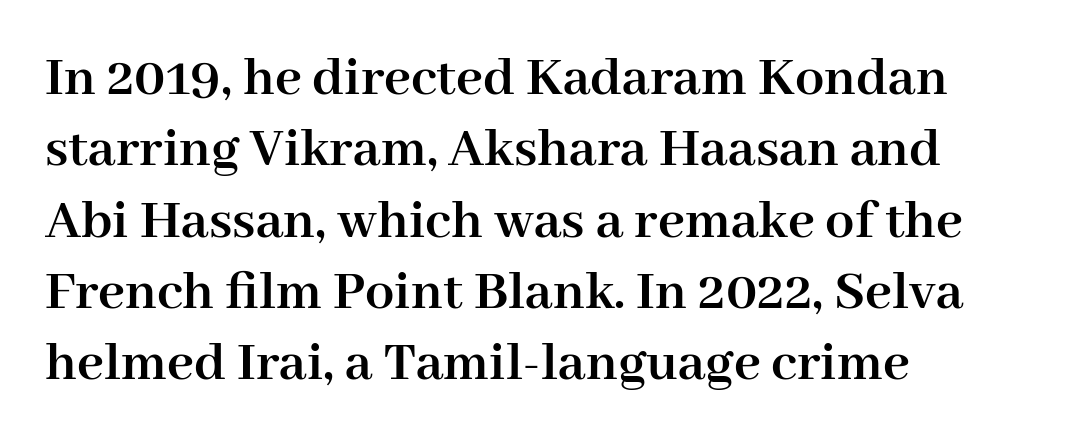
The image shows 58 px semibold serif type, upright; set left-aligned, line spacing 1.23x, normal letter spacing, not underlined; high stroke contrast and a medium x-height.
